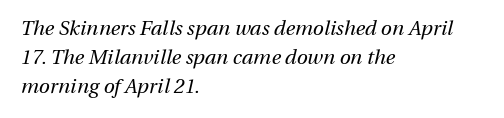
Q: Is the text bold? A: No.
Q: Is the text italic (slanted)? A: Yes, it leans right by about 13 degrees.
Q: Is the text underlined? A: No.
Q: How is the paragraph aligned? A: Left-aligned.
Q: Is the spacing between letters normal or unusually wide? A: Normal.
Q: Is the spacing between lines tight, normal or loose? A: Normal.
